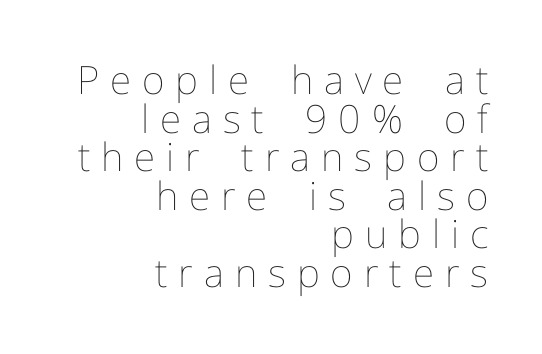
Q: Is the text bold? A: No.
Q: Is the text italic (slanted)? A: No, it is upright.
Q: Is the text underlined? A: No.
Q: How is the paragraph aligned? A: Right-aligned.
Q: Is the spacing between letters normal or unusually wide? A: Unusually wide.
Q: Is the spacing between lines tight, normal or loose? A: Tight.
Q: Width (condensed, normal, or wide)? A: Normal.
Q: Stroke contrast? A: Low.
Q: x-height? A: Medium.
Q: Monospaced? A: No.
